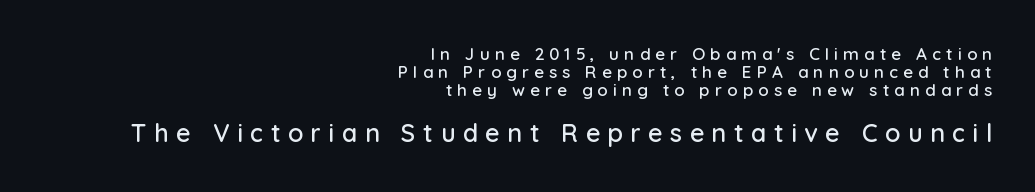
The rendering anchors every line to the right-hand side. Posture: upright roman. The face used here appears at its bigger size in the lower chunk. Substantial extra tracking has been applied to these lines. This sample trades vertical openness for compactness between lines. Decoration check: the copy has no underline.
